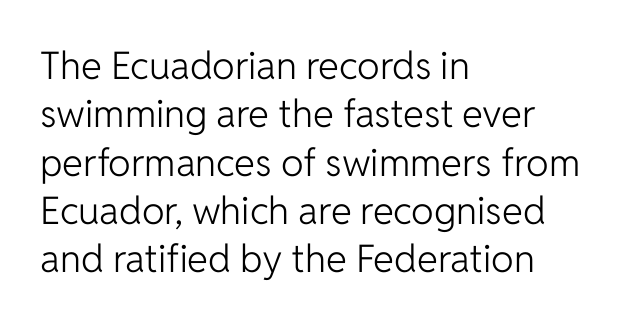
Q: Is the text bold? A: No.
Q: Is the text italic (slanted)? A: No, it is upright.
Q: Is the typeface a serif or a sans-serif typeface? A: Sans-serif.
Q: Is the text underlined? A: No.
Q: How is the paragraph aligned? A: Left-aligned.
Q: Is the spacing between letters normal or unusually wide? A: Normal.
Q: Is the spacing between lines tight, normal or loose? A: Normal.
Q: Width (condensed, normal, or wide)? A: Normal.
Q: Stroke contrast? A: Low.
Q: x-height? A: Medium.
Q: Monospaced? A: No.
